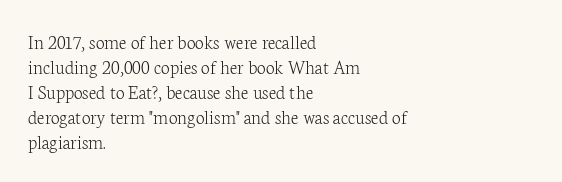
Underline: absent. These glyphs show unthickened strokes, regular width or finer. The leading is moderate, giving the passage an even texture. Upright lettering throughout.
